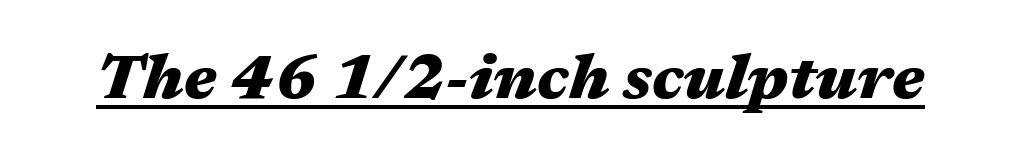
Typesetter's note: full bold, strokes at maximum text heaviness. Do the characters align in a grid? No, the font is proportional. Is the letter spacing exaggerated? No — it looks like the ordinary default. The rendering uses the underline text-decoration. Would a proofreader flag this as italicized? Yes.
